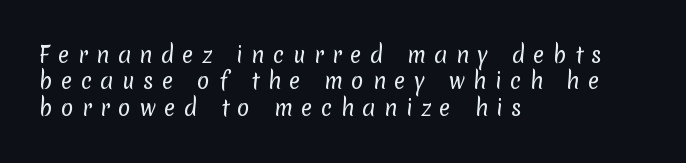
The image shows 21 px text type; set left-aligned, normal line spacing (1.26x), unusually wide letter spacing (+0.4 em), not underlined.
